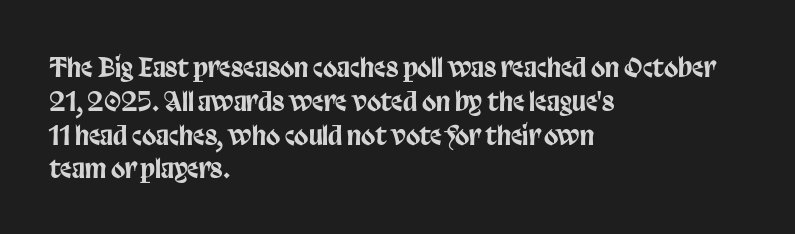
The image shows 26 px text type, upright; set left-aligned, normal line spacing (1.3x), normal letter spacing, not underlined.
